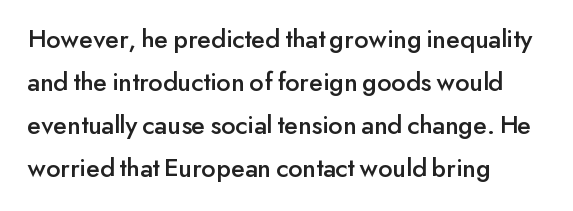
Notice how descenders clear the ascenders below comfortably — that's standard leading. Rendered with straight, roman letterforms. These lines keep a tight, regular rhythm from letter to letter. Only glyphs here, with clear space below each row. Line beginnings align vertically; line endings do not.
